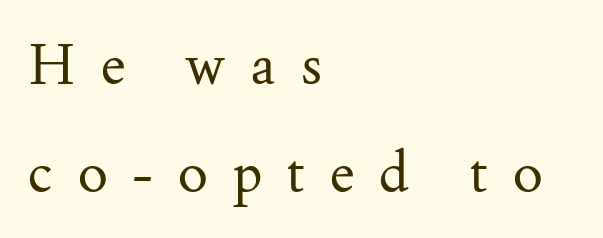
{"serif": "yes", "italic": "no", "bold": "no", "weight": "regular", "width": "normal", "stroke_contrast": "medium", "x_height": "small", "monospaced": "no", "underline": "no", "align": "left", "line_spacing": "loose", "line_spacing_ratio": 1.93, "letter_spacing": "wide", "letter_spacing_em": 0.45, "glyph_px": 56}
